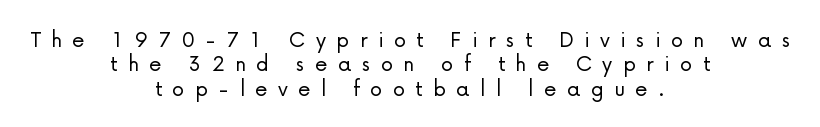
{"italic": "no", "bold": "no", "underline": "no", "align": "center", "line_spacing": "tight", "line_spacing_ratio": 0.98, "letter_spacing": "wide", "letter_spacing_em": 0.42, "glyph_px": 25}
